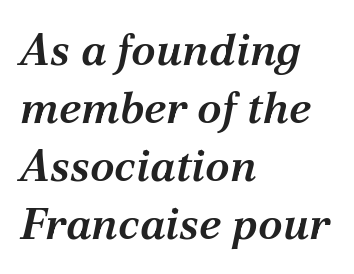
The image shows 45 px semibold serif type, italic (leaning right); set left-aligned, normal line spacing (1.29x), normal letter spacing, not underlined; medium stroke contrast and a medium x-height.
